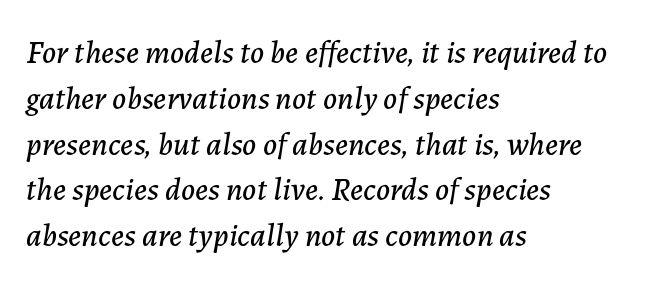
{"italic": "yes", "lean": "right", "slant_degrees": 7, "width": "normal", "stroke_contrast": "low", "x_height": "medium", "monospaced": "no", "underline": "no", "align": "left", "line_spacing": "normal", "line_spacing_ratio": 1.43, "letter_spacing": "normal", "letter_spacing_em": 0.0, "glyph_px": 32}
